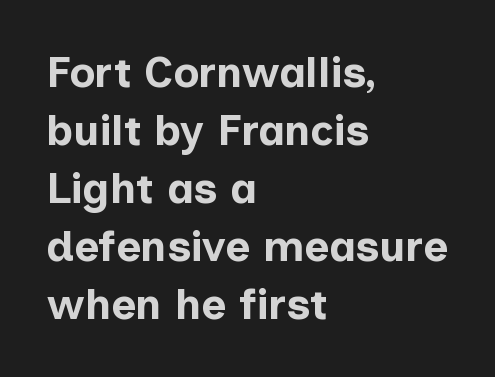
{"serif": "no", "italic": "no", "bold": "yes", "weight": "bold", "width": "normal", "stroke_contrast": "low", "x_height": "medium", "monospaced": "no", "underline": "no", "align": "left", "line_spacing": "normal", "line_spacing_ratio": 1.35, "letter_spacing": "normal", "letter_spacing_em": 0.0, "glyph_px": 43}
